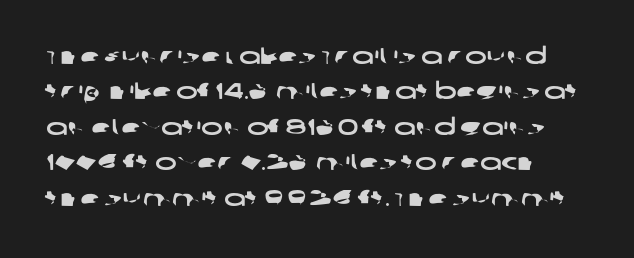
The image shows 23 px text type; set normal line spacing (1.54x), normal letter spacing, not underlined.
